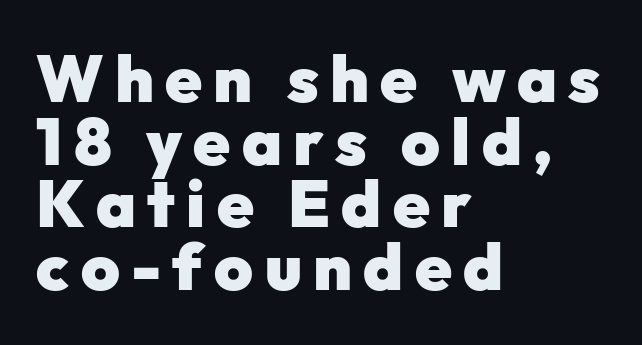
The image shows 66 px heavy sans-serif type, upright; set left-aligned, tight line spacing (0.95x), not underlined; low stroke contrast and a medium x-height.
